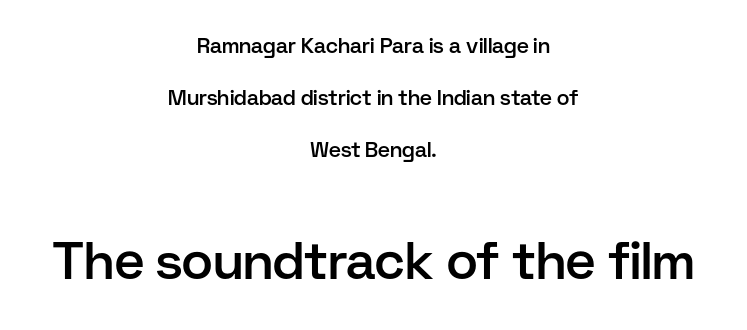
{"serif": "no", "italic": "no", "bold": "semi", "weight": "semibold", "width": "normal", "stroke_contrast": "low", "x_height": "medium", "monospaced": "no", "underline": "no", "align": "center", "line_spacing": "loose", "line_spacing_ratio": 2.47, "letter_spacing": "normal", "letter_spacing_em": 0.0, "larger_block": "second", "size_ratio": 2.48, "glyph_px": 52}
